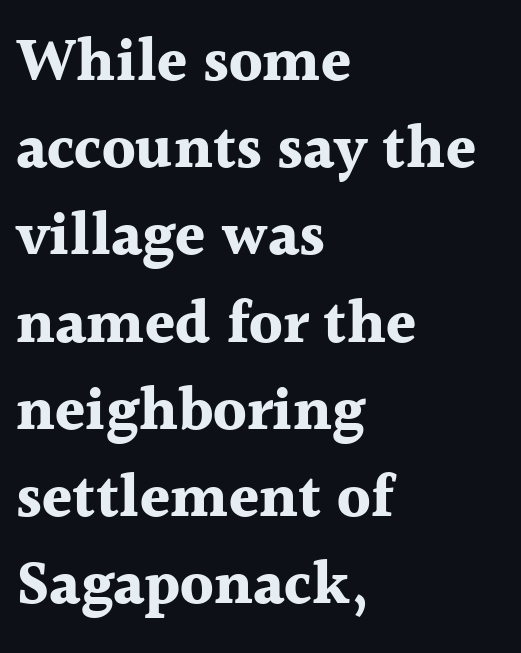
Q: Is the text bold? A: Yes.
Q: Is the text italic (slanted)? A: No, it is upright.
Q: Is the typeface a serif or a sans-serif typeface? A: Serif.
Q: Is the text underlined? A: No.
Q: How is the paragraph aligned? A: Left-aligned.
Q: Is the spacing between letters normal or unusually wide? A: Normal.
Q: Is the spacing between lines tight, normal or loose? A: Normal.
Q: Width (condensed, normal, or wide)? A: Normal.
Q: x-height? A: Medium.
Q: Monospaced? A: No.
